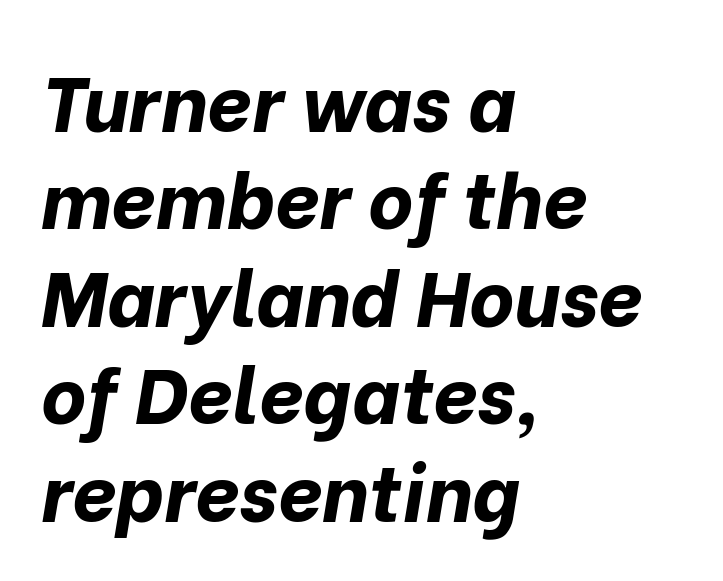
Here the designer chose a conventional face with non-uniform glyph widths. The text block is weighted toward the left margin, trailing off unevenly rightward. There is no visible air inserted between adjacent glyphs. Its strokes are broad and dark, the hallmark of bold type. Observe the lean: these are italic letterforms. The rendering uses a moderate line-height, typical for paragraphs.
